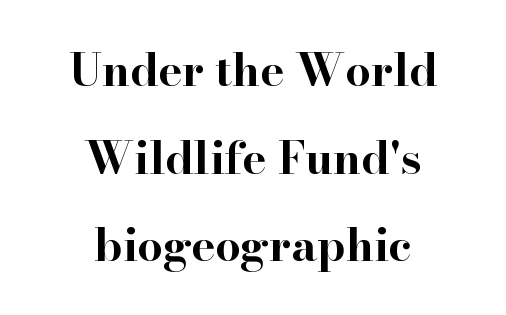
Q: Is the text bold? A: Yes.
Q: Is the text italic (slanted)? A: No, it is upright.
Q: Is the typeface a serif or a sans-serif typeface? A: Serif.
Q: Is the text underlined? A: No.
Q: How is the paragraph aligned? A: Centered.
Q: Is the spacing between letters normal or unusually wide? A: Normal.
Q: Is the spacing between lines tight, normal or loose? A: Loose.
Q: Width (condensed, normal, or wide)? A: Wide.
Q: Stroke contrast? A: High.
Q: x-height? A: Small.
Q: Monospaced? A: No.
